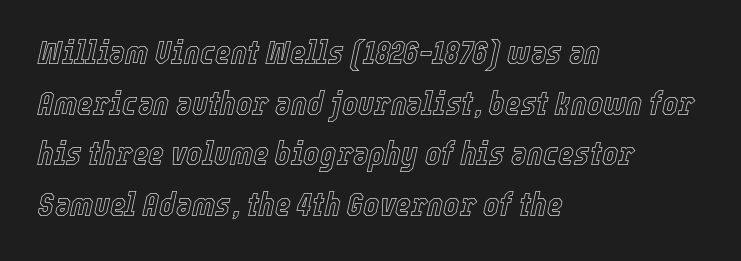
{"italic": "yes", "lean": "right", "slant_degrees": 12, "width": "condensed", "x_height": "medium", "monospaced": "no", "underline": "no", "align": "left", "line_spacing": "normal", "line_spacing_ratio": 1.49, "letter_spacing": "normal", "letter_spacing_em": 0.0, "glyph_px": 34}
